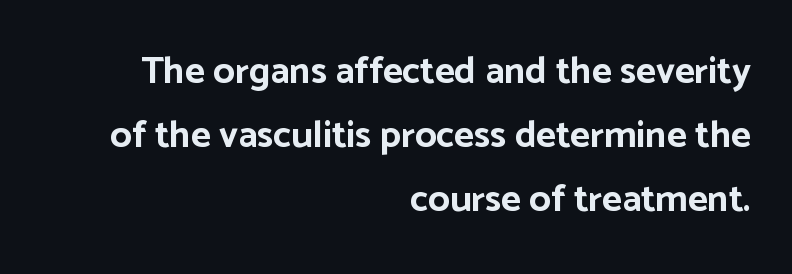
Q: Is the text bold? A: Yes.
Q: Is the text italic (slanted)? A: No, it is upright.
Q: Is the typeface a serif or a sans-serif typeface? A: Sans-serif.
Q: Is the text underlined? A: No.
Q: How is the paragraph aligned? A: Right-aligned.
Q: Is the spacing between letters normal or unusually wide? A: Normal.
Q: Is the spacing between lines tight, normal or loose? A: Normal.
Q: Width (condensed, normal, or wide)? A: Normal.
Q: Stroke contrast? A: Low.
Q: x-height? A: Medium.
Q: Monospaced? A: No.
